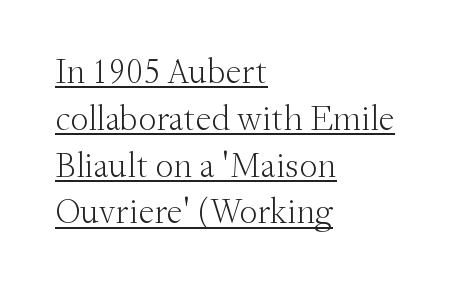
Q: Is the text bold? A: No.
Q: Is the text italic (slanted)? A: No, it is upright.
Q: Is the typeface a serif or a sans-serif typeface? A: Serif.
Q: Is the text underlined? A: Yes.
Q: How is the paragraph aligned? A: Left-aligned.
Q: Is the spacing between letters normal or unusually wide? A: Normal.
Q: Is the spacing between lines tight, normal or loose? A: Normal.
Q: Width (condensed, normal, or wide)? A: Normal.
Q: Stroke contrast? A: Medium.
Q: x-height? A: Small.
Q: Monospaced? A: No.
